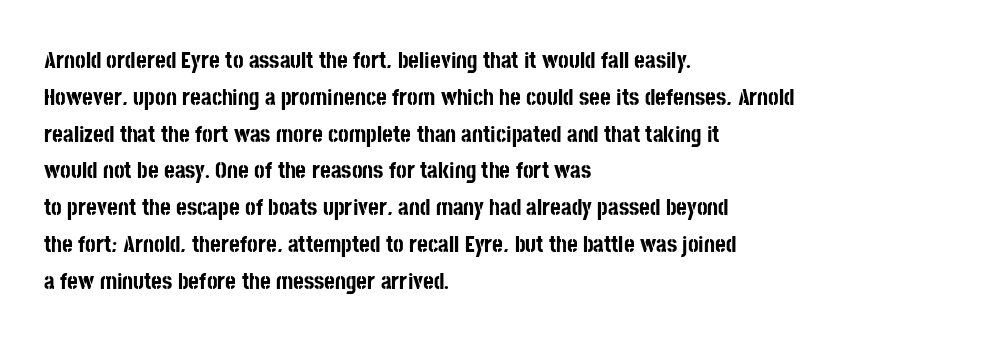
The passage shown stacks its lines at a standard gap. The rag falls on the right side of this text block. Nope, not italic — everything's standing straight. Rule under the text: the space is simply empty. The face used here is rendered with its standard letterfit.
